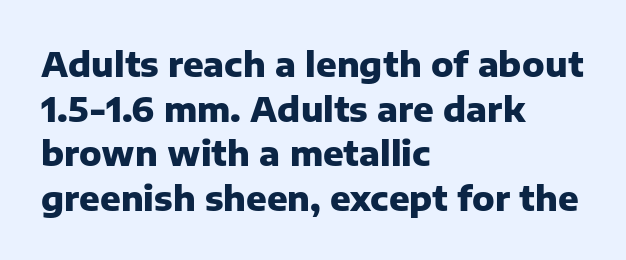
Q: Is the text bold? A: Yes.
Q: Is the text italic (slanted)? A: No, it is upright.
Q: Is the typeface a serif or a sans-serif typeface? A: Sans-serif.
Q: Is the text underlined? A: No.
Q: How is the paragraph aligned? A: Left-aligned.
Q: Is the spacing between letters normal or unusually wide? A: Normal.
Q: Is the spacing between lines tight, normal or loose? A: Normal.
Q: Width (condensed, normal, or wide)? A: Normal.
Q: Stroke contrast? A: Low.
Q: x-height? A: Medium.
Q: Monospaced? A: No.
